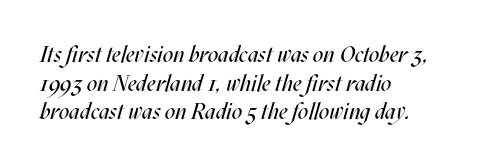
{"italic": "yes", "lean": "right", "slant_degrees": 17, "bold": "no", "underline": "no", "align": "left", "line_spacing_ratio": 1.24, "letter_spacing": "normal", "letter_spacing_em": 0.0, "glyph_px": 23}
